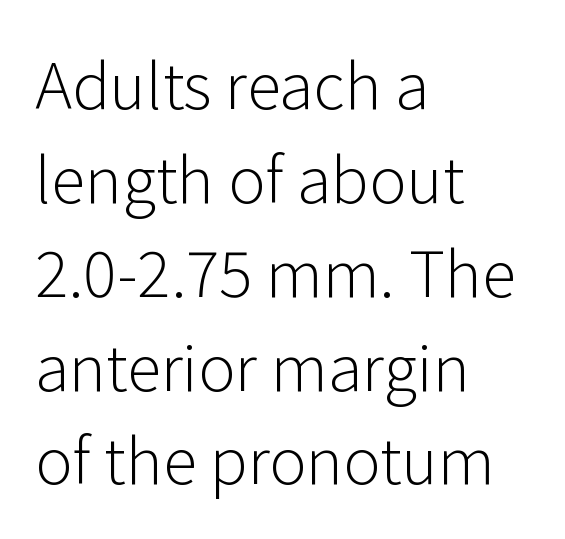
Underline: absent. Classification — sans serif. Letters have the restrained weight of plain body copy at most. Standard letterfit; no display-style spreading of the glyphs.
